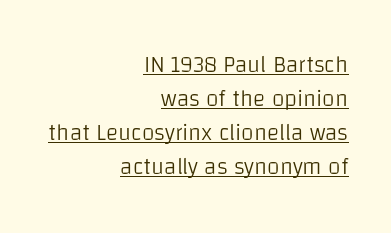
Regular leading. The passage is arranged like a letterhead date or caption credit — flush right. Stroke mass is kept to a normal reading level or below. This sample uses an upright cut, with every glyph sitting square on the baseline. A continuous stroke trails under the words, as in a hyperlink. Short note: letters normally spaced.
